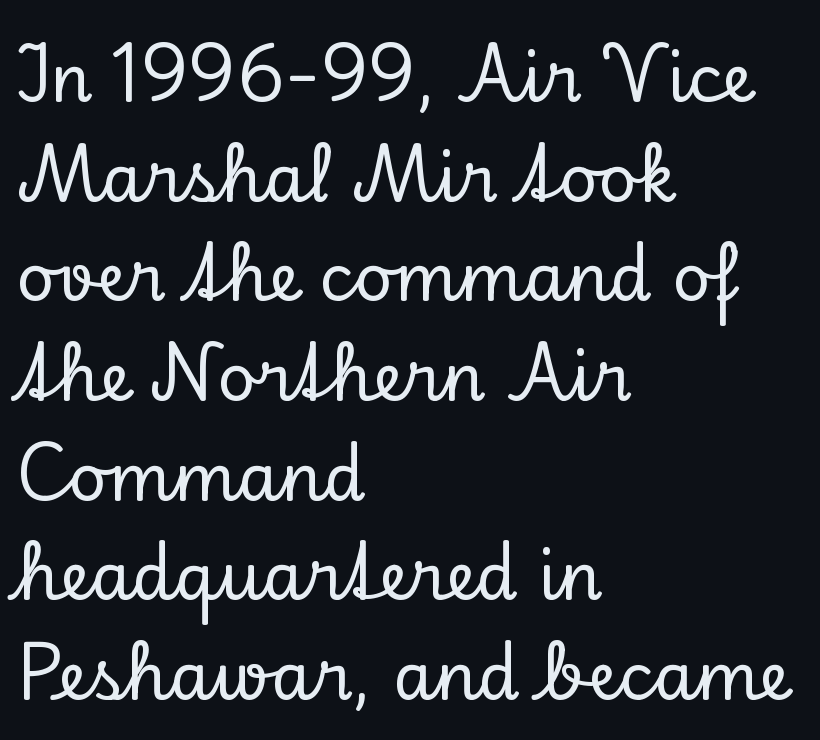
Q: Is the text italic (slanted)? A: No, it is upright.
Q: Is the text underlined? A: No.
Q: How is the paragraph aligned? A: Left-aligned.
Q: Is the spacing between letters normal or unusually wide? A: Normal.
Q: Is the spacing between lines tight, normal or loose? A: Normal.
Q: Width (condensed, normal, or wide)? A: Normal.
Q: Stroke contrast? A: Low.
Q: x-height? A: Small.
Q: Monospaced? A: No.
